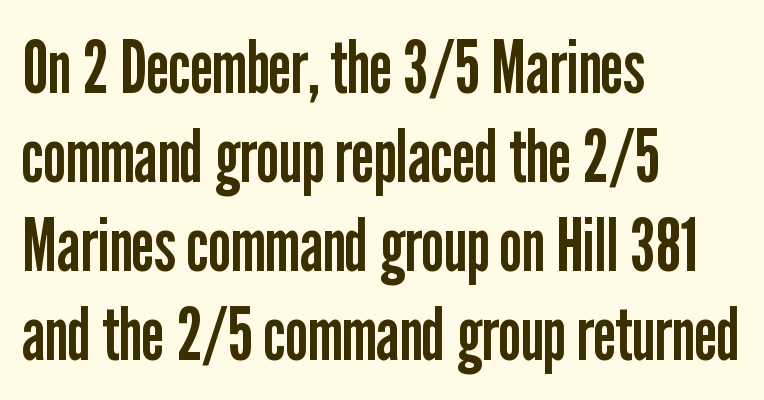
Q: Is the text bold? A: No.
Q: Is the text italic (slanted)? A: No, it is upright.
Q: Is the typeface a serif or a sans-serif typeface? A: Sans-serif.
Q: Is the text underlined? A: No.
Q: How is the paragraph aligned? A: Left-aligned.
Q: Is the spacing between letters normal or unusually wide? A: Normal.
Q: Width (condensed, normal, or wide)? A: Condensed.
Q: Stroke contrast? A: Low.
Q: x-height? A: Medium.
Q: Monospaced? A: No.
